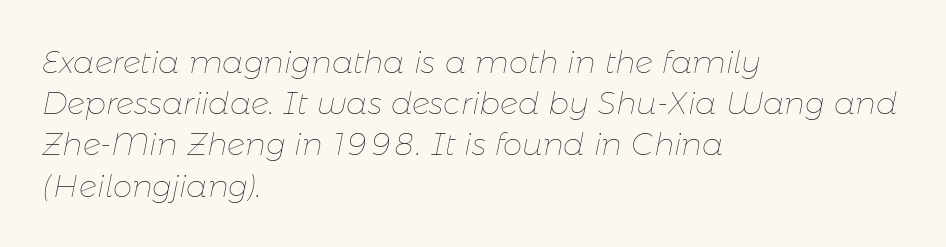
A classic flush-left, rag-right setting is used for this passage. Any mark beneath the type? The region is blank. Yep, that's italic — everything's leaning. The rows are spaced the way most documents space them. Proportional: the letters do not fall into vertical columns.
